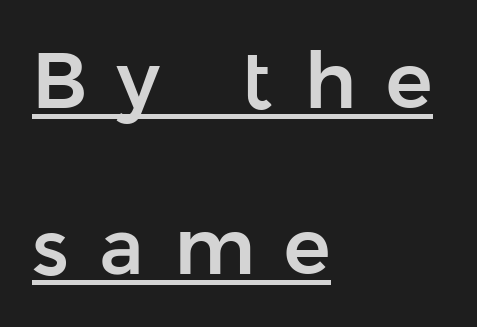
{"serif": "no", "italic": "no", "width": "normal", "stroke_contrast": "low", "x_height": "medium", "monospaced": "no", "underline": "yes", "align": "left", "line_spacing": "loose", "line_spacing_ratio": 2.13, "letter_spacing": "wide", "letter_spacing_em": 0.38, "glyph_px": 78}
